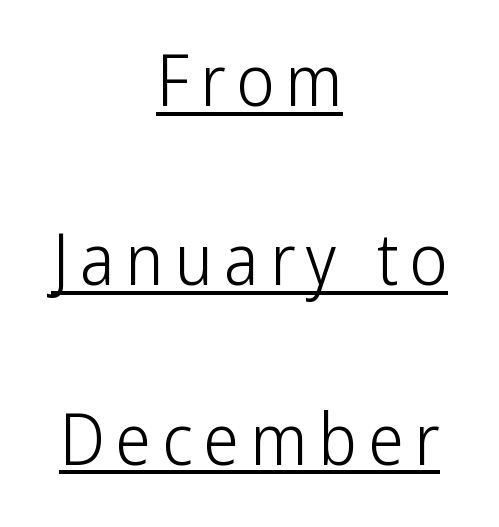
These lines are composed in type without serifs. The rendered words wear a rule along their underside. Spacing verdict: proportional, widths tailored to each character. The lettering holds an erect, upright posture throughout. Alignment: centered. In terms of leading, this rendering errs on the spacious side.
